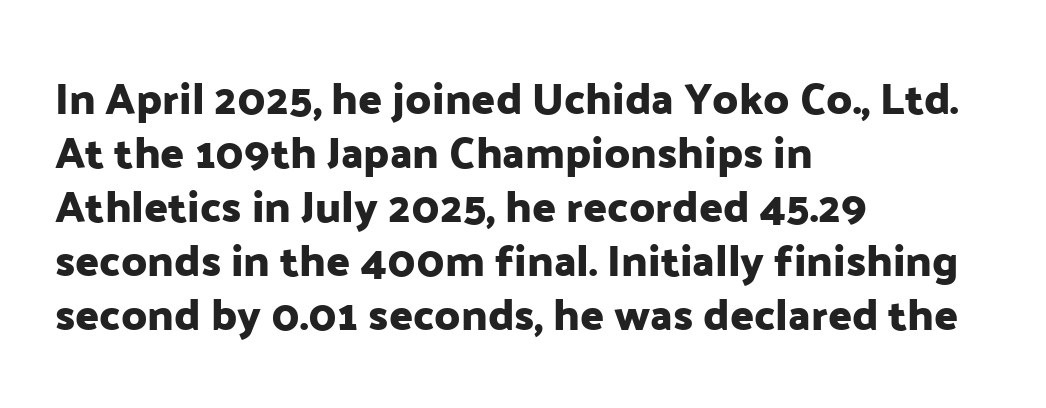
{"serif": "no", "italic": "no", "width": "normal", "stroke_contrast": "low", "x_height": "medium", "monospaced": "no", "underline": "no", "align": "left", "line_spacing_ratio": 1.23, "letter_spacing": "normal", "letter_spacing_em": 0.0, "glyph_px": 44}
